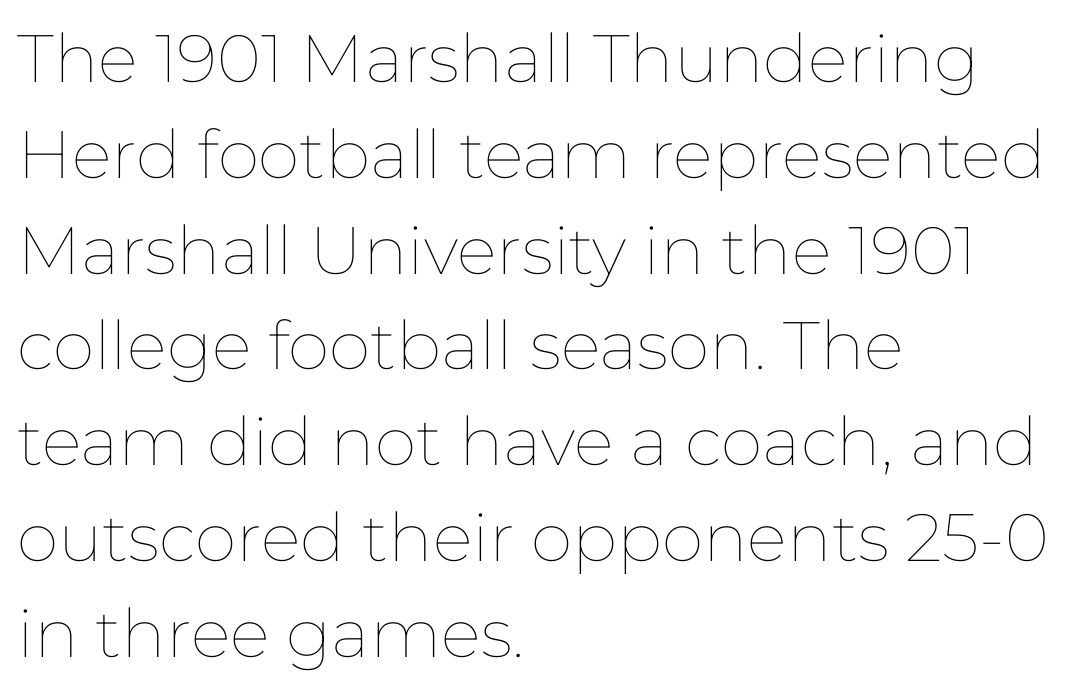
The image shows 67 px thin type, upright; set left-aligned, normal line spacing (1.43x), normal letter spacing, not underlined; low stroke contrast and a medium x-height.
